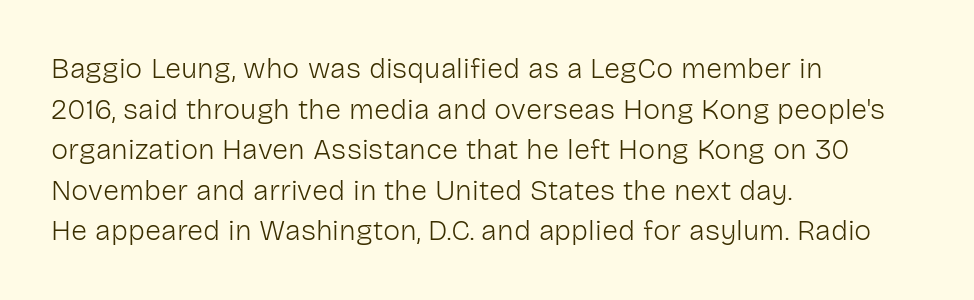
Left-aligned paragraph, ragged on the right. In terms of letterform style, serifs are entirely absent. The font is comparable to plain body text, perhaps lighter. Do the letters lean? They stand straight. Here the designer chose a conventional face with non-uniform glyph widths. A clean baseline with only descenders dipping below it.
